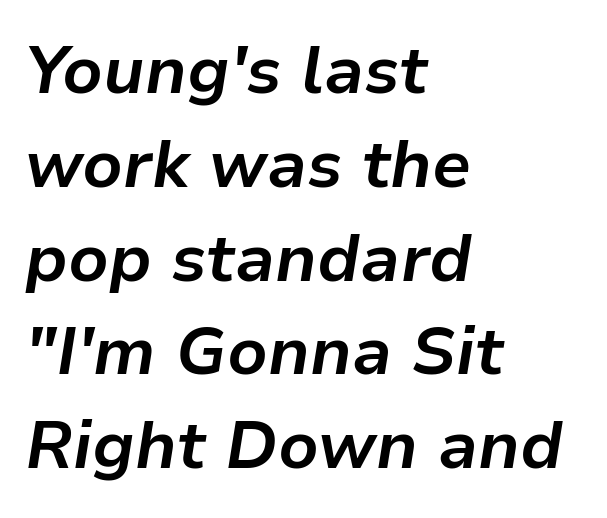
The rendering applies a slant to the glyphs. You could call the tracking neutral — neither tight nor loose. Here the designer chose a conventional face with non-uniform glyph widths. Unmarked baselines from the first word to the last. As a designer I'd log this as weight 700, bold.
